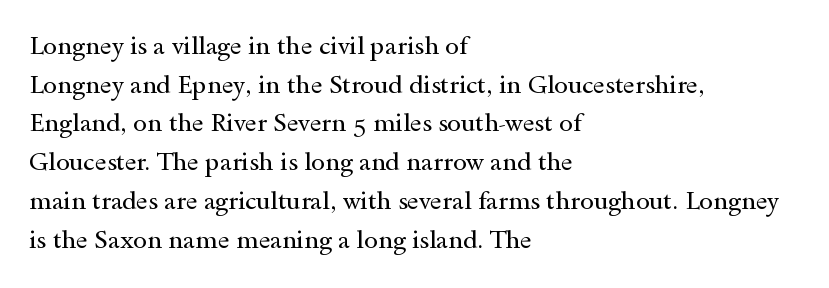
Q: Is the text bold? A: No.
Q: Is the text italic (slanted)? A: No, it is upright.
Q: Is the text underlined? A: No.
Q: How is the paragraph aligned? A: Left-aligned.
Q: Is the spacing between letters normal or unusually wide? A: Normal.
Q: Is the spacing between lines tight, normal or loose? A: Normal.
